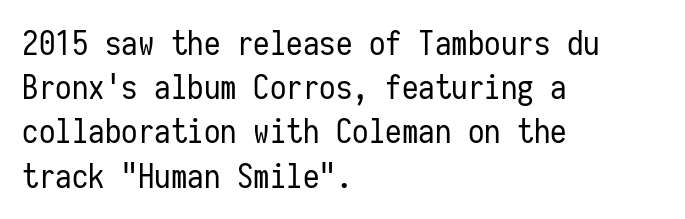
The image shows 33 px regular-weight, condensed sans-serif type, upright, monospaced; set left-aligned, normal line spacing (1.34x), normal letter spacing, not underlined; low stroke contrast and a medium x-height.
